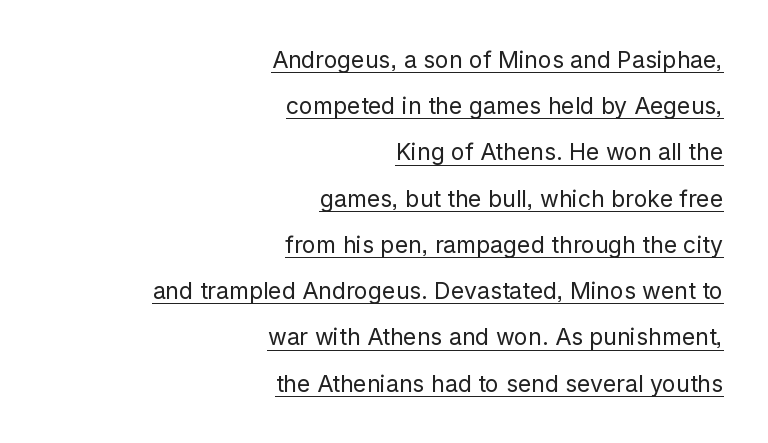
The image shows 23 px text type, upright; set right-aligned, loose line spacing (2.01x), normal letter spacing, underlined.
